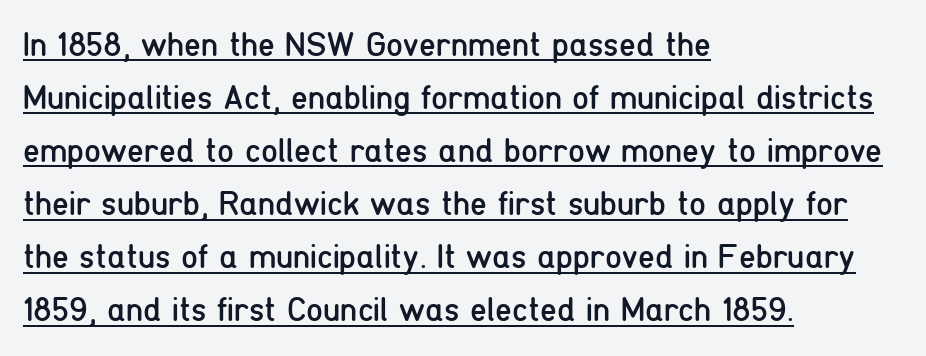
Q: Is the text bold? A: No.
Q: Is the text italic (slanted)? A: No, it is upright.
Q: Is the typeface a serif or a sans-serif typeface? A: Sans-serif.
Q: Is the text underlined? A: Yes.
Q: How is the paragraph aligned? A: Left-aligned.
Q: Is the spacing between letters normal or unusually wide? A: Normal.
Q: Is the spacing between lines tight, normal or loose? A: Normal.
Q: Width (condensed, normal, or wide)? A: Condensed.
Q: Stroke contrast? A: Low.
Q: x-height? A: Medium.
Q: Monospaced? A: No.
